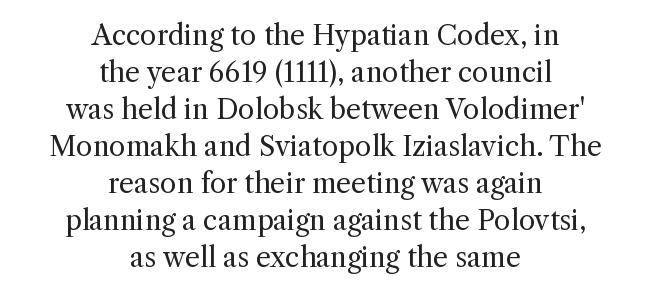
The lettering stays uniformly vertical, giving the passage a roman look. Vertically, the passage feels balanced, rows spaced as you'd expect. Casual observation: everything's sitting right in the middle. The passage shown has conventional tracking throughout. The letterforms sit at book weight or below. The area under the type is left untouched.
